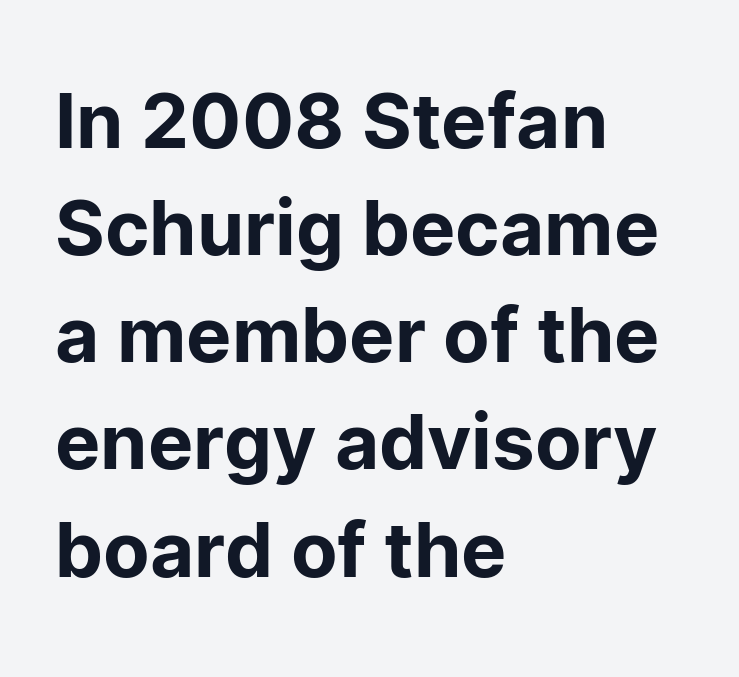
The image shows 76 px sans-serif type, upright; set left-aligned, normal line spacing (1.41x), normal letter spacing, not underlined; low stroke contrast and a medium x-height.
